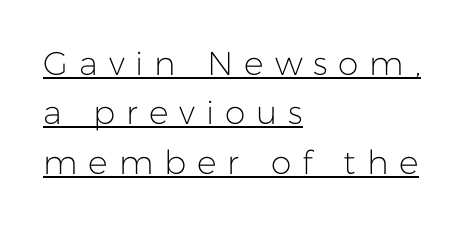
The image shows 33 px light sans-serif type, upright; set left-aligned, normal line spacing (1.5x), unusually wide letter spacing (+0.33 em), underlined; low stroke contrast and a medium x-height.
